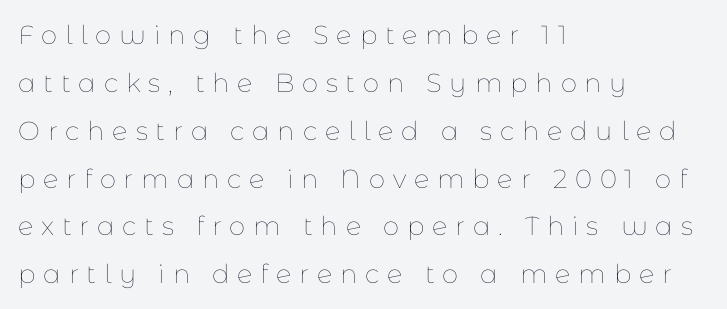
The image shows 26 px text type, upright; set left-aligned, line spacing 1.84x, unusually wide letter spacing (+0.3 em), not underlined.
